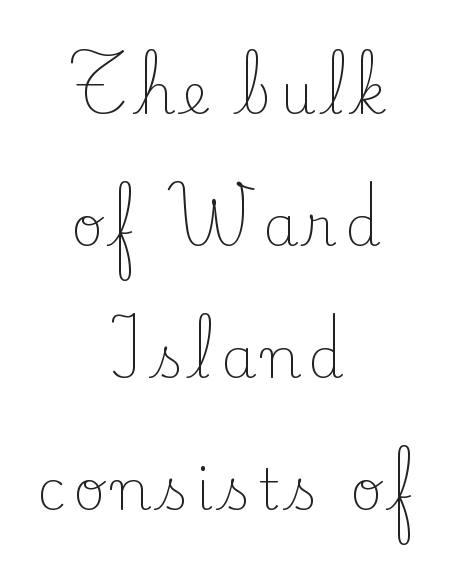
The image shows 56 px light serif type, upright; set centered, loose line spacing (2.36x), not underlined; low stroke contrast and a small x-height.
